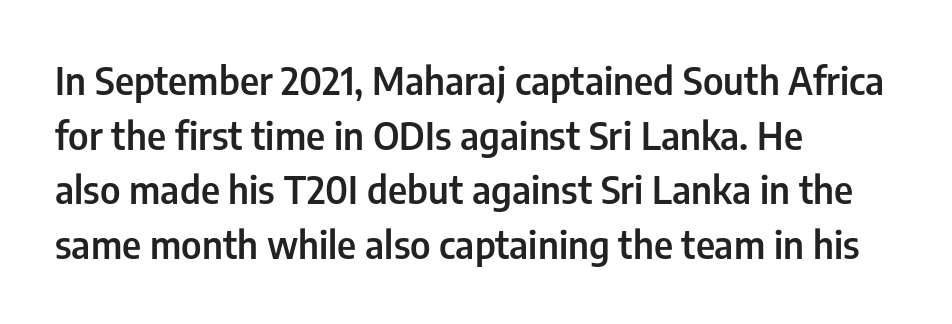
Q: Is the text bold? A: Semi-bold.
Q: Is the text italic (slanted)? A: No, it is upright.
Q: Is the typeface a serif or a sans-serif typeface? A: Sans-serif.
Q: Is the text underlined? A: No.
Q: How is the paragraph aligned? A: Left-aligned.
Q: Is the spacing between letters normal or unusually wide? A: Normal.
Q: Is the spacing between lines tight, normal or loose? A: Normal.
Q: Width (condensed, normal, or wide)? A: Condensed.
Q: Stroke contrast? A: Low.
Q: x-height? A: Medium.
Q: Monospaced? A: No.
